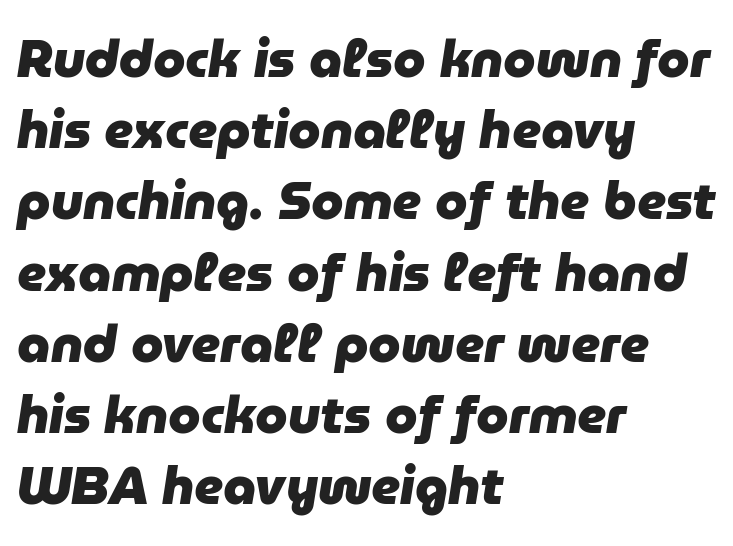
Q: Is the text bold? A: Yes.
Q: Is the text italic (slanted)? A: Yes, it leans right by about 9 degrees.
Q: Is the text underlined? A: No.
Q: How is the paragraph aligned? A: Left-aligned.
Q: Is the spacing between letters normal or unusually wide? A: Normal.
Q: Is the spacing between lines tight, normal or loose? A: Normal.
Q: Width (condensed, normal, or wide)? A: Normal.
Q: Stroke contrast? A: Low.
Q: x-height? A: Medium.
Q: Monospaced? A: No.
